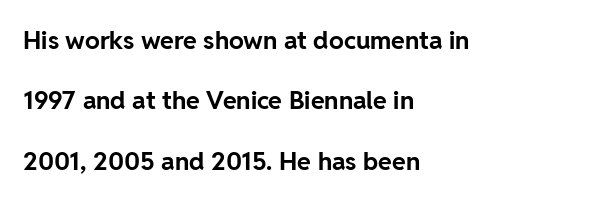
The image shows 25 px bold type, upright; set left-aligned, loose line spacing (2.42x), normal letter spacing, not underlined.
